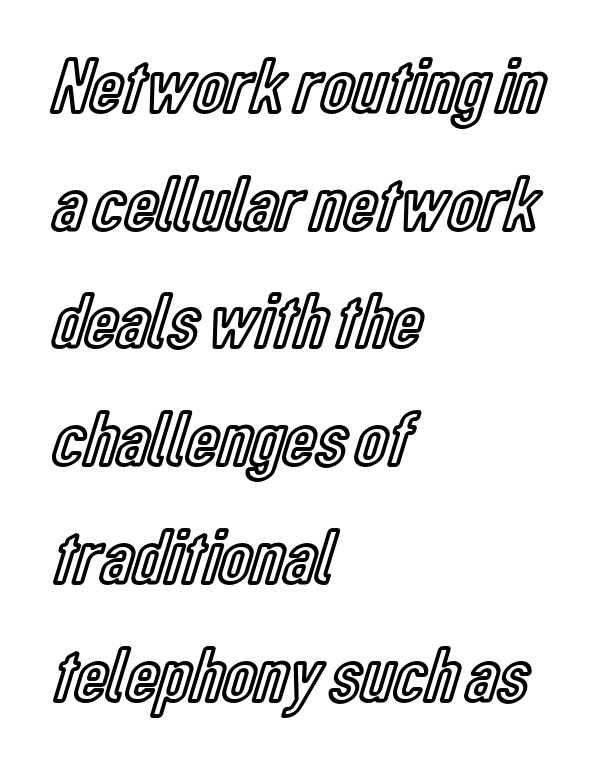
Q: Is the text italic (slanted)? A: Yes.
Q: Is the text underlined? A: No.
Q: How is the paragraph aligned? A: Left-aligned.
Q: Is the spacing between letters normal or unusually wide? A: Normal.
Q: Is the spacing between lines tight, normal or loose? A: Normal.
Q: Width (condensed, normal, or wide)? A: Condensed.
Q: x-height? A: Medium.
Q: Monospaced? A: No.
